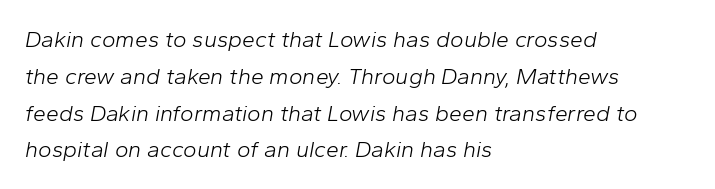
The lines are quadded left. Each row of text sits above clean, open space. Letters have the restrained weight of plain body copy at most. The font's italic variant was chosen for this text.
